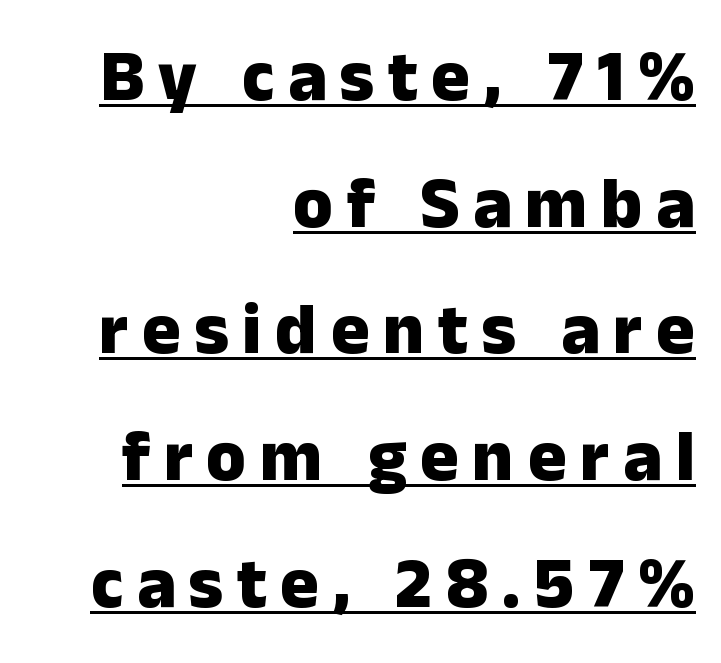
{"serif": "no", "italic": "no", "bold": "yes", "weight": "heavy", "width": "normal", "stroke_contrast": "low", "x_height": "medium", "monospaced": "no", "underline": "yes", "align": "right", "line_spacing_ratio": 1.76, "glyph_px": 72}
